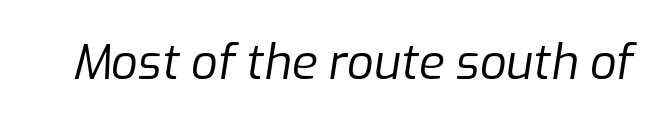
Q: Is the text bold? A: No.
Q: Is the text italic (slanted)? A: Yes, it leans right by about 9 degrees.
Q: Is the text underlined? A: No.
Q: Is the spacing between letters normal or unusually wide? A: Normal.
Q: Width (condensed, normal, or wide)? A: Normal.
Q: Stroke contrast? A: Low.
Q: x-height? A: Medium.
Q: Monospaced? A: No.
